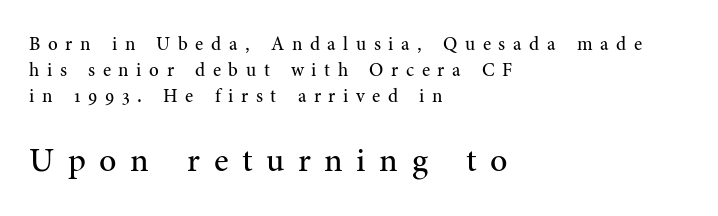
Leading matches the norm, producing a regular column. Compare the two chunks: the lower has the greater cap height. Clear beneath every line of the passage. Letters have the restrained weight of plain body copy at most.
